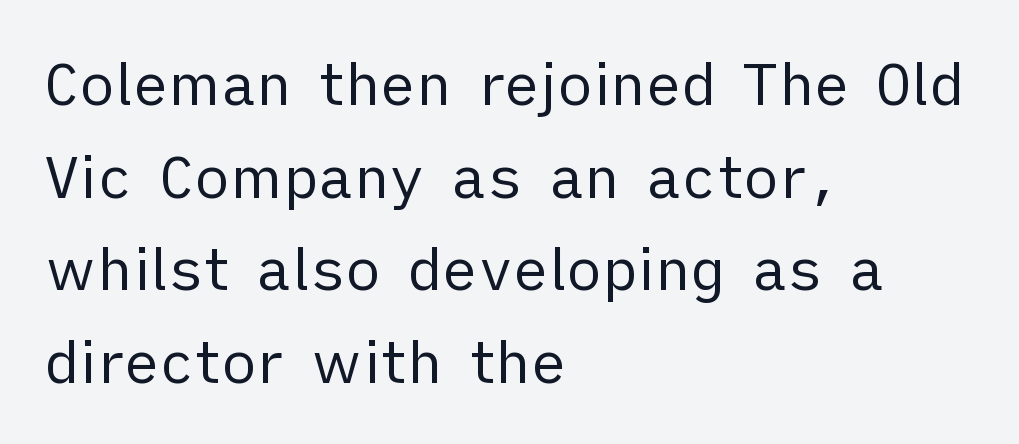
The image shows 59 px regular-weight sans-serif type, upright; set left-aligned, normal line spacing (1.57x), normal letter spacing, not underlined; low stroke contrast and a medium x-height.
